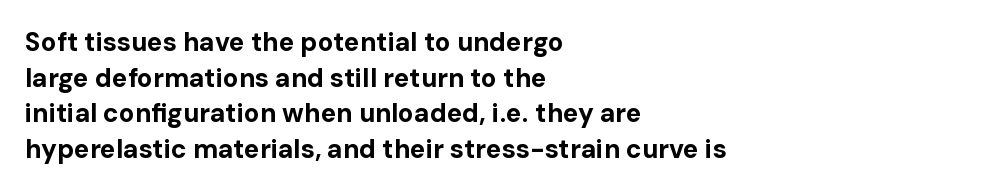
The image shows 26 px bold type, upright; set left-aligned, normal line spacing (1.37x), normal letter spacing, not underlined.
